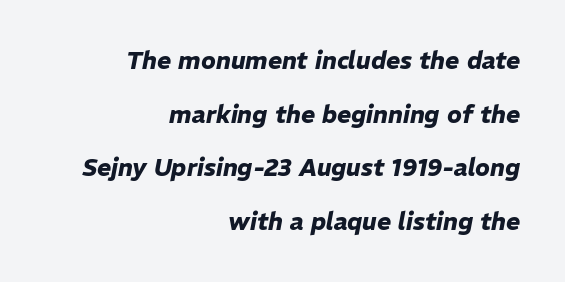
Q: Is the text bold? A: Yes.
Q: Is the text italic (slanted)? A: Yes, it leans right by about 11 degrees.
Q: Is the text underlined? A: No.
Q: How is the paragraph aligned? A: Right-aligned.
Q: Is the spacing between letters normal or unusually wide? A: Normal.
Q: Is the spacing between lines tight, normal or loose? A: Loose.
